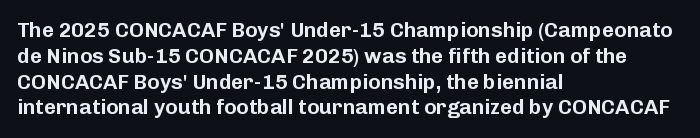
{"italic": "no", "underline": "no", "align": "left", "line_spacing_ratio": 1.23, "letter_spacing": "normal", "letter_spacing_em": 0.0, "glyph_px": 21}
